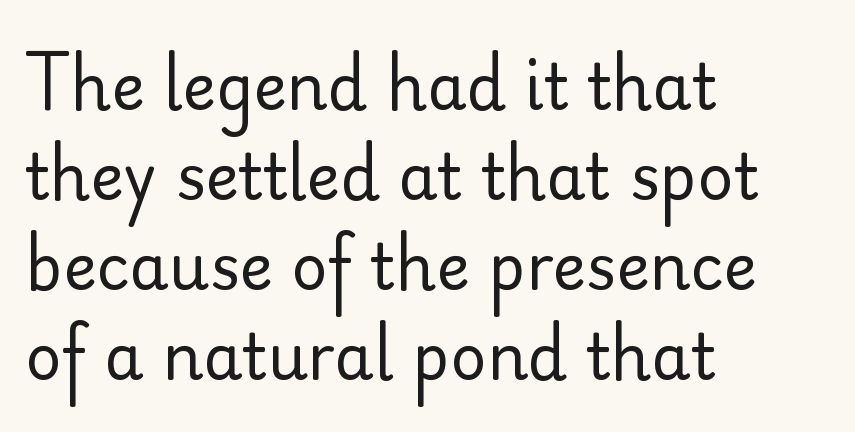
Q: Is the text bold? A: No.
Q: Is the text italic (slanted)? A: No, it is upright.
Q: Is the typeface a serif or a sans-serif typeface? A: Sans-serif.
Q: Is the text underlined? A: No.
Q: How is the paragraph aligned? A: Left-aligned.
Q: Is the spacing between letters normal or unusually wide? A: Normal.
Q: Is the spacing between lines tight, normal or loose? A: Normal.
Q: Width (condensed, normal, or wide)? A: Normal.
Q: Stroke contrast? A: Low.
Q: x-height? A: Small.
Q: Monospaced? A: No.
